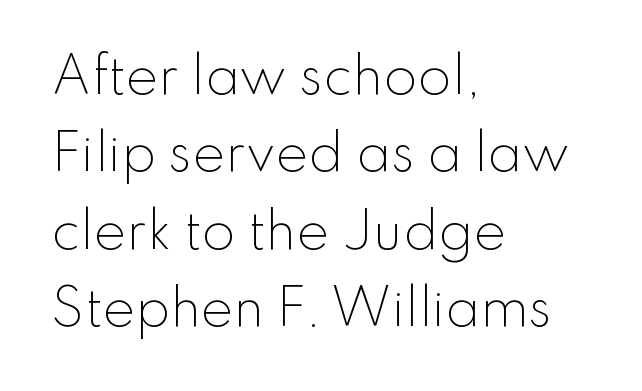
Glance below the letters and you will spot only blank space. A sans-serif font was chosen for this passage. Is there much room between lines? A standard amount, neither cramped nor airy. The letters advance in unequal steps, a hallmark of proportional type. No chunkiness to these letters — they're not bold.
